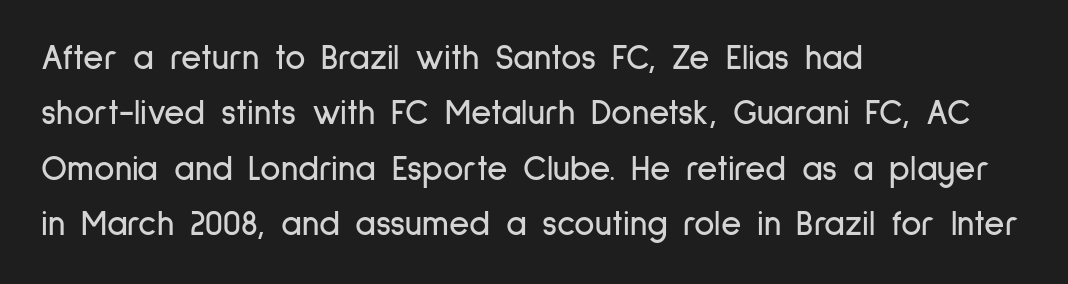
The image shows 35 px condensed sans-serif type, upright; set left-aligned, normal line spacing (1.58x), normal letter spacing, not underlined; low stroke contrast and a medium x-height.
